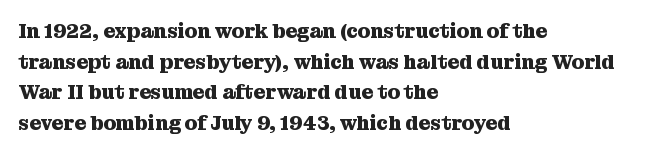
Underlining? Definitely not there. The paragraph has a hard left edge and a soft right edge. A typesetter would mark this as roman, not italic. What weight is shown? A full bold with thick strokes.
